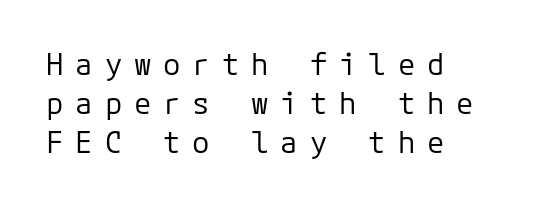
{"serif": "no", "italic": "no", "bold": "no", "weight": "regular", "width": "normal", "stroke_contrast": "low", "x_height": "medium", "underline": "no", "align": "left", "line_spacing": "normal", "line_spacing_ratio": 1.34, "letter_spacing": "wide", "letter_spacing_em": 0.41, "glyph_px": 29}
